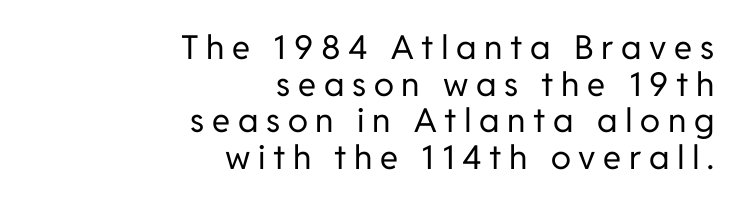
Q: Is the text bold? A: No.
Q: Is the text italic (slanted)? A: No, it is upright.
Q: Is the typeface a serif or a sans-serif typeface? A: Sans-serif.
Q: Is the text underlined? A: No.
Q: How is the paragraph aligned? A: Right-aligned.
Q: Is the spacing between letters normal or unusually wide? A: Unusually wide.
Q: Is the spacing between lines tight, normal or loose? A: Tight.
Q: Width (condensed, normal, or wide)? A: Normal.
Q: Stroke contrast? A: Low.
Q: x-height? A: Medium.
Q: Monospaced? A: No.
